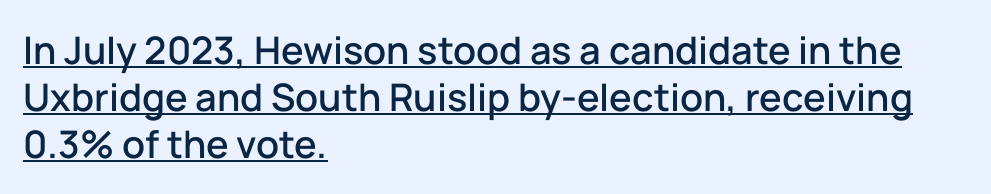
{"serif": "no", "italic": "no", "width": "normal", "stroke_contrast": "low", "x_height": "medium", "monospaced": "no", "underline": "yes", "align": "left", "line_spacing_ratio": 1.24, "letter_spacing": "normal", "letter_spacing_em": 0.0, "glyph_px": 38}
